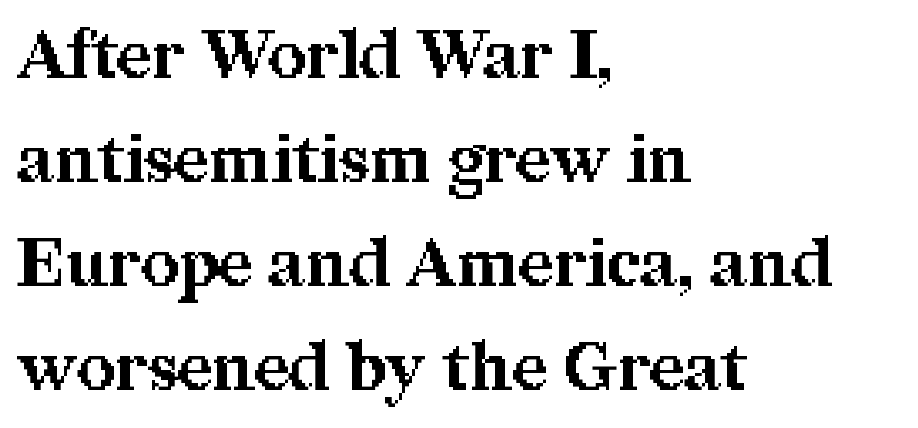
{"serif": "yes", "italic": "no", "bold": "yes", "weight": "bold", "width": "normal", "stroke_contrast": "medium", "x_height": "medium", "monospaced": "no", "underline": "no", "align": "left", "line_spacing": "normal", "line_spacing_ratio": 1.55, "letter_spacing": "normal", "letter_spacing_em": 0.0, "glyph_px": 67}
